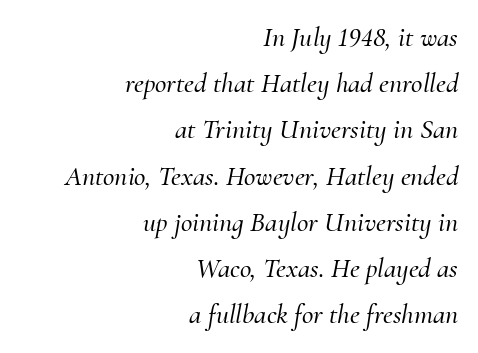
Q: Is the text italic (slanted)? A: Yes, it leans right by about 10 degrees.
Q: Is the typeface a serif or a sans-serif typeface? A: Serif.
Q: Is the text underlined? A: No.
Q: How is the paragraph aligned? A: Right-aligned.
Q: Is the spacing between letters normal or unusually wide? A: Normal.
Q: Is the spacing between lines tight, normal or loose? A: Normal.
Q: Width (condensed, normal, or wide)? A: Normal.
Q: Stroke contrast? A: Medium.
Q: x-height? A: Small.
Q: Monospaced? A: No.
